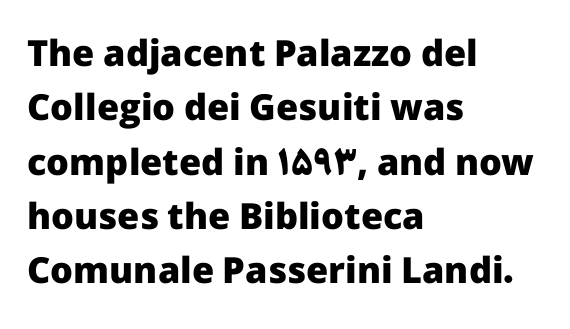
The image shows 36 px heavy sans-serif type, upright; set left-aligned, normal line spacing (1.51x), normal letter spacing, not underlined; low stroke contrast and a medium x-height.
